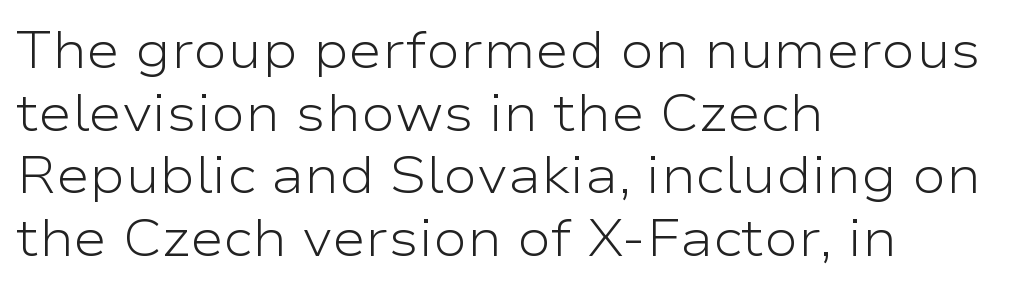
The space directly below the letters is spotless. Nope, not italic — everything's standing straight. Stroke terminals: plain, sans-serif. The lines are quadded left. These glyphs show unthickened strokes, regular width or finer. These lines are rendered in a variable-pitch font.
